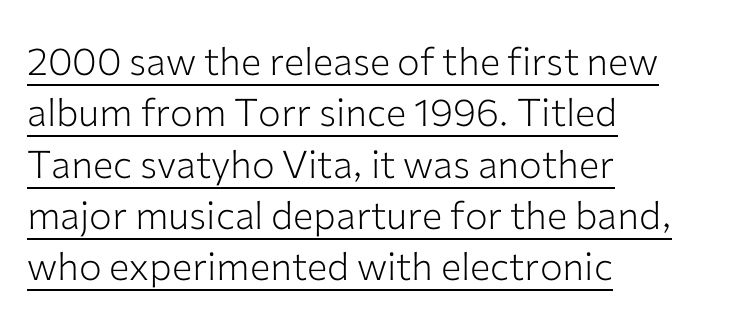
Glyph-to-glyph distance matches everyday printed text. You can see a thin bar hugging the bottom of the glyphs. Character widths vary here, with narrow letters taking less room than wide ones. Serif or sans? Sans — the stroke terminals are bare. Horizontal bands of white between lines are of average thickness.
